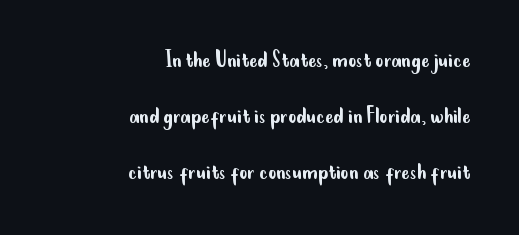
Typeset ragged left — the right edge is the straight one. The horizontal fit of the characters is conventional and even. Loosely led — the rows are spread out. A light-to-regular cut is what we see here. Unmarked baselines from the first word to the last.
